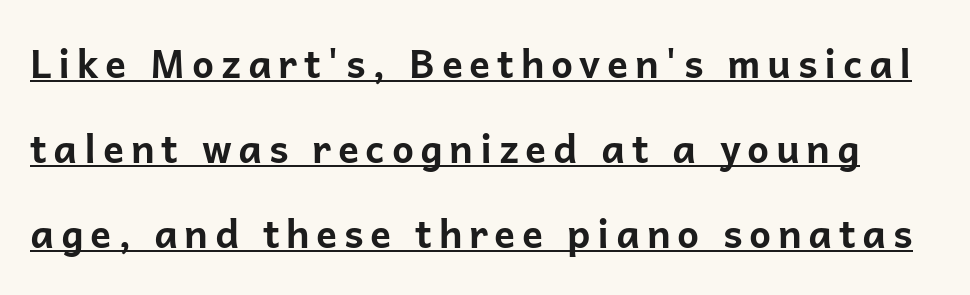
The image shows 39 px bold sans-serif type, upright; set loose line spacing (2.18x), underlined; low stroke contrast and a medium x-height.
